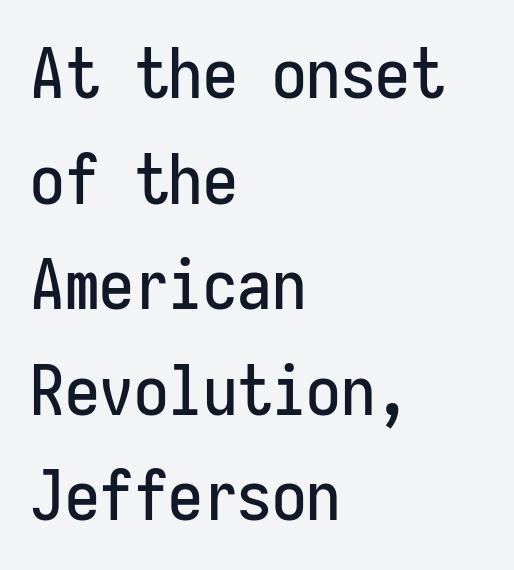
Q: Is the text italic (slanted)? A: No, it is upright.
Q: Is the typeface a serif or a sans-serif typeface? A: Sans-serif.
Q: Is the text underlined? A: No.
Q: How is the paragraph aligned? A: Left-aligned.
Q: Is the spacing between letters normal or unusually wide? A: Normal.
Q: Is the spacing between lines tight, normal or loose? A: Normal.
Q: Width (condensed, normal, or wide)? A: Condensed.
Q: Stroke contrast? A: Low.
Q: x-height? A: Medium.
Q: Monospaced? A: Yes.
